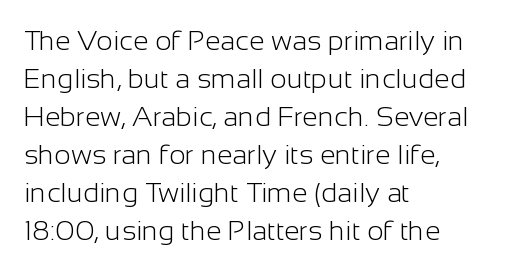
{"serif": "no", "italic": "no", "bold": "no", "weight": "light", "width": "normal", "stroke_contrast": "low", "x_height": "medium", "monospaced": "no", "underline": "no", "align": "left", "line_spacing": "normal", "line_spacing_ratio": 1.36, "letter_spacing": "normal", "letter_spacing_em": 0.0, "glyph_px": 28}
